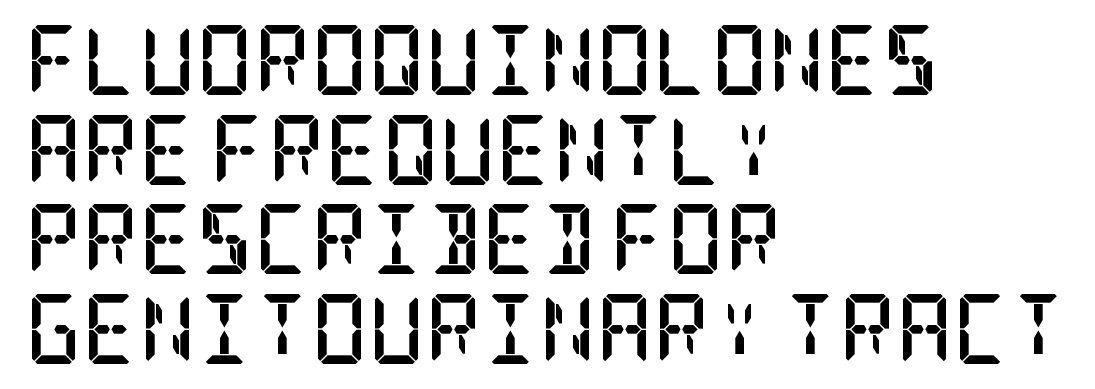
{"serif": "yes", "italic": "no", "bold": "yes", "weight": "semibold", "width": "condensed", "stroke_contrast": "low", "x_height": "large", "underline": "no", "align": "left", "line_spacing": "normal", "line_spacing_ratio": 1.28, "letter_spacing": "normal", "letter_spacing_em": 0.0, "glyph_px": 70}
